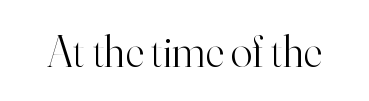
Serif or sans? Serif — the stroke terminals have little feet. The type is set solid horizontally, with unmodified tracking. Character widths vary here, with narrow letters taking less room than wide ones. Quick note: underline off. Stroke mass is kept to a normal reading level or below.
